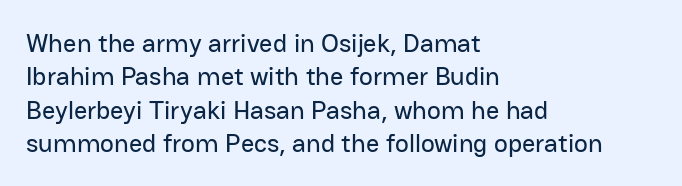
Beneath every word, the page is bare. Evenly set lines give the paragraph a standard silhouette. The compositor pushed each line to the left boundary. Spacing between characters is what you'd get straight out of the box. When letters stand straight like this, we call the style roman or upright.
